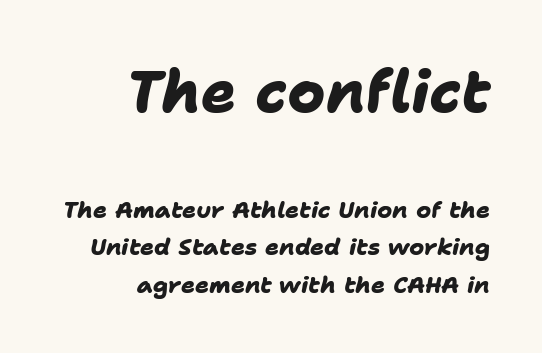
Q: Is the text bold? A: Yes.
Q: Is the typeface a serif or a sans-serif typeface? A: Sans-serif.
Q: Is the text underlined? A: No.
Q: How is the paragraph aligned? A: Right-aligned.
Q: Is the spacing between letters normal or unusually wide? A: Normal.
Q: Is the spacing between lines tight, normal or loose? A: Normal.
Q: Which block of text is set in a larger size, the first (top) or the second (bottom)? A: The first (top) one.
Q: Width (condensed, normal, or wide)? A: Normal.
Q: Stroke contrast? A: Low.
Q: x-height? A: Medium.
Q: Monospaced? A: No.
